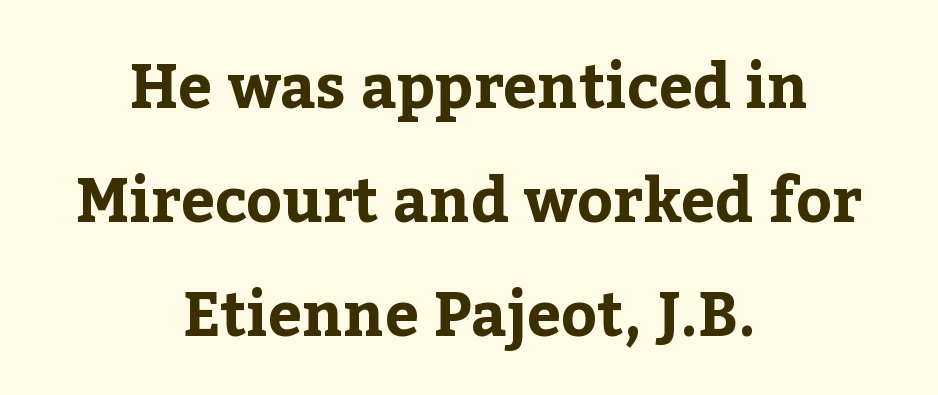
The image shows 61 px bold serif type, upright; set centered, line spacing 1.87x, normal letter spacing, not underlined; low stroke contrast and a medium x-height.
